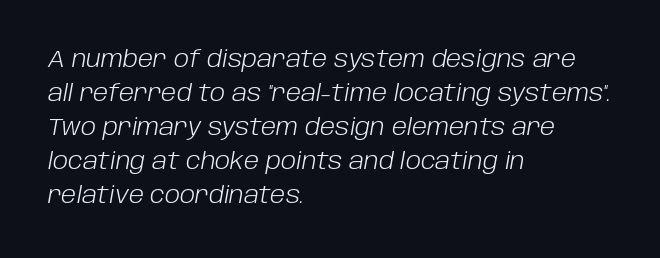
The image shows 23 px text type, italic (leaning right); set left-aligned, normal line spacing (1.48x), normal letter spacing, not underlined.
